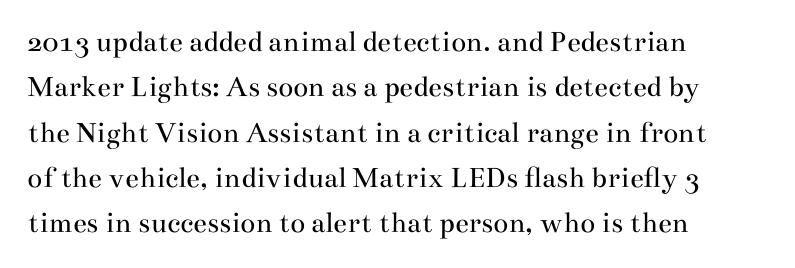
Weight: in the light-to-regular range. No extra tracking has been applied to these lines. The passage shown is not underscored anywhere. Character widths vary here, with narrow letters taking less room than wide ones. The letters stand straight up with perfectly vertical stems. In CSS terms this would be text-align: left.
